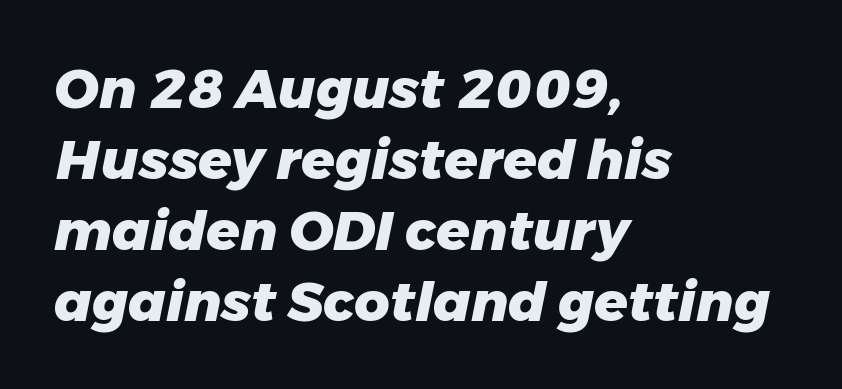
The image shows 55 px heavy type, italic (leaning right); set left-aligned, normal line spacing (1.29x), normal letter spacing, not underlined; low stroke contrast and a medium x-height.
